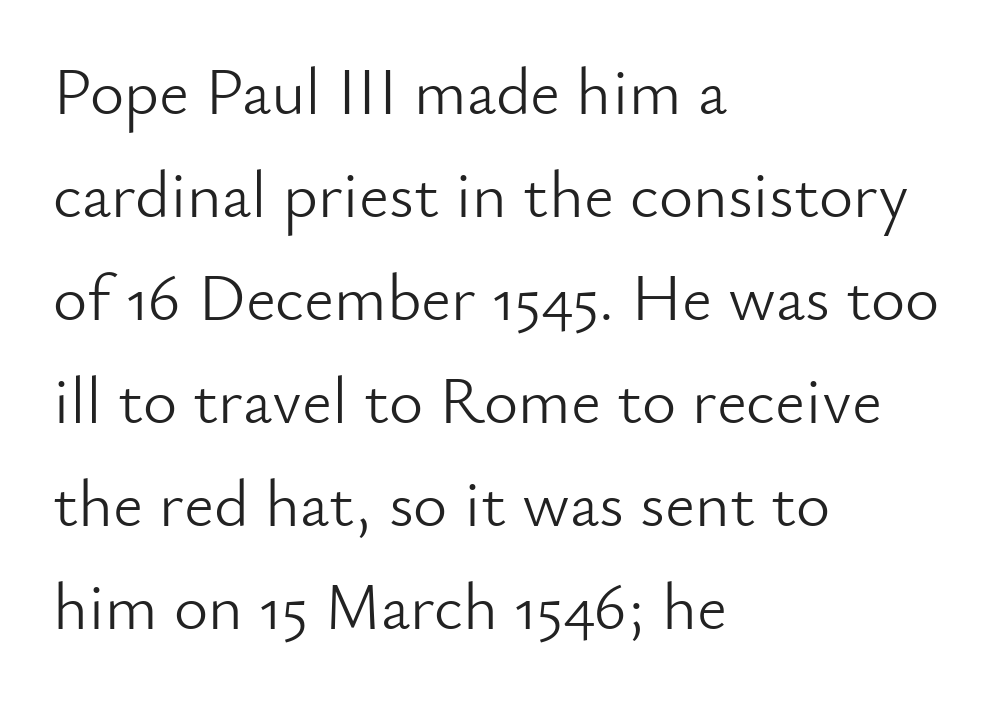
The image shows 66 px light sans-serif type, upright; set left-aligned, normal line spacing (1.56x), normal letter spacing, not underlined; low stroke contrast and a small x-height.
